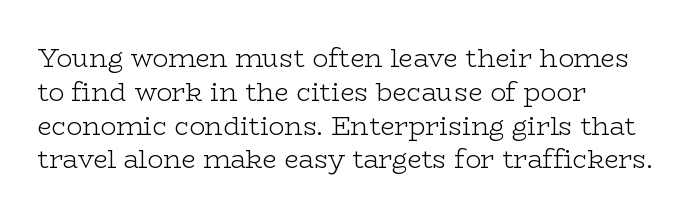
Descenders are the only things crossing below the line. Vertical strokes here are truly vertical. Compared with typical paragraphs, the rows here are spaced about the same. The setting favours the left margin, as ordinary paragraphs usually do.
